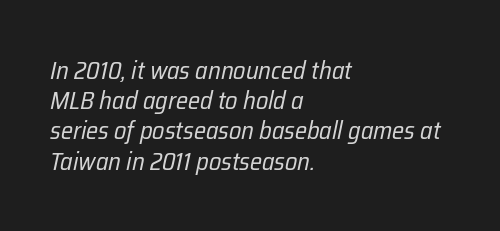
The image shows 25 px text type, italic (leaning right); set left-aligned, line spacing 1.21x, normal letter spacing, not underlined.
